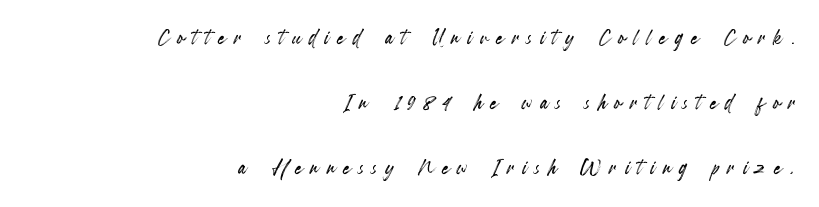
The passage shown stacks its lines with a broad gap. The tracking reads as deliberately expanded to a designer's eye. Is the block centered? No — it sits flush against the right margin. Clear beneath every line of the passage. Note the varied advance widths — an 'i' is clearly narrower than an 'm'.
